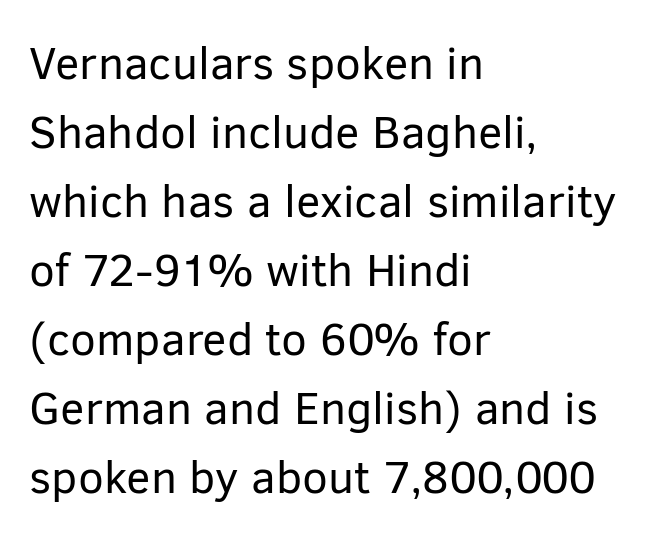
The image shows 46 px regular-weight sans-serif type, upright; set left-aligned, normal line spacing (1.5x), normal letter spacing, not underlined; low stroke contrast and a medium x-height.
